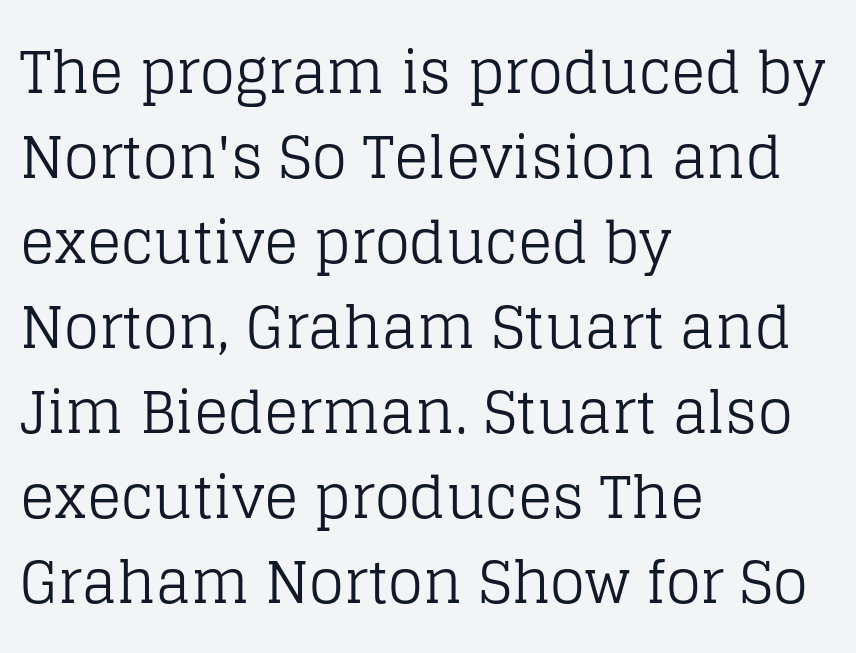
{"serif": "yes", "italic": "no", "bold": "no", "weight": "regular", "width": "normal", "stroke_contrast": "low", "x_height": "large", "monospaced": "no", "underline": "no", "align": "left", "line_spacing": "normal", "line_spacing_ratio": 1.49, "letter_spacing": "normal", "letter_spacing_em": 0.0, "glyph_px": 57}
